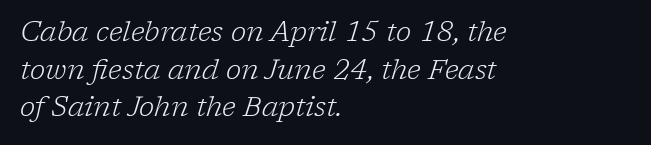
{"serif": "yes", "italic": "yes", "lean": "right", "slant_degrees": 17, "bold": "no", "weight": "light", "width": "normal", "stroke_contrast": "low", "x_height": "medium", "monospaced": "no", "underline": "no", "align": "left", "line_spacing": "normal", "line_spacing_ratio": 1.34, "letter_spacing": "normal", "letter_spacing_em": 0.0, "glyph_px": 28}
